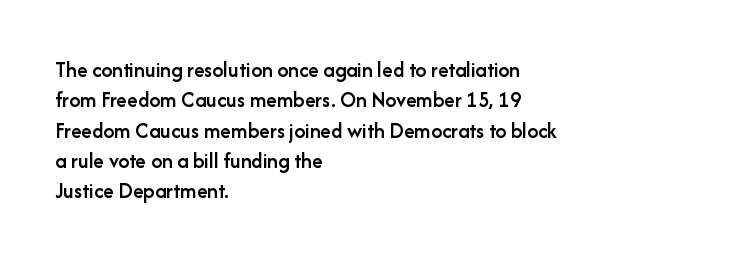
Q: Is the text bold? A: Semi-bold.
Q: Is the text italic (slanted)? A: No, it is upright.
Q: Is the text underlined? A: No.
Q: How is the paragraph aligned? A: Left-aligned.
Q: Is the spacing between letters normal or unusually wide? A: Normal.
Q: Is the spacing between lines tight, normal or loose? A: Normal.
